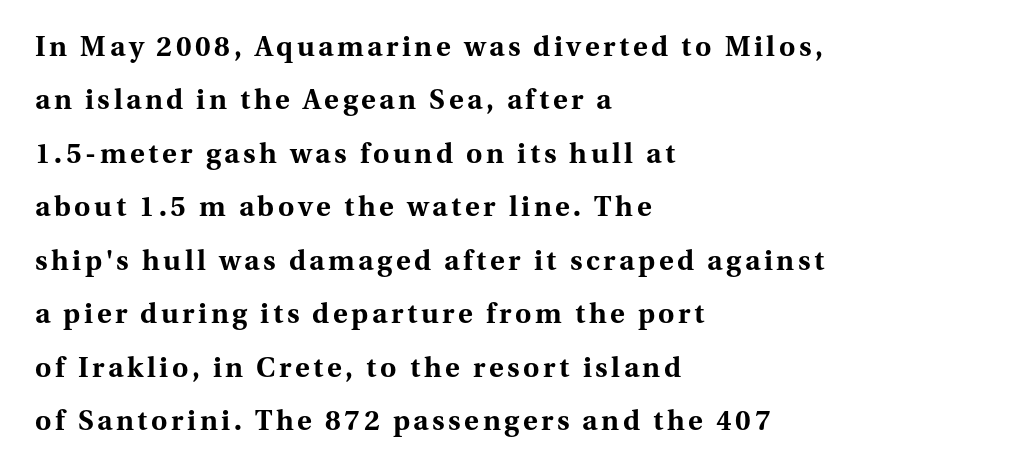
{"serif": "yes", "italic": "no", "bold": "yes", "weight": "bold", "width": "normal", "stroke_contrast": "medium", "x_height": "medium", "monospaced": "no", "underline": "no", "align": "left", "line_spacing": "loose", "line_spacing_ratio": 1.91, "glyph_px": 28}
